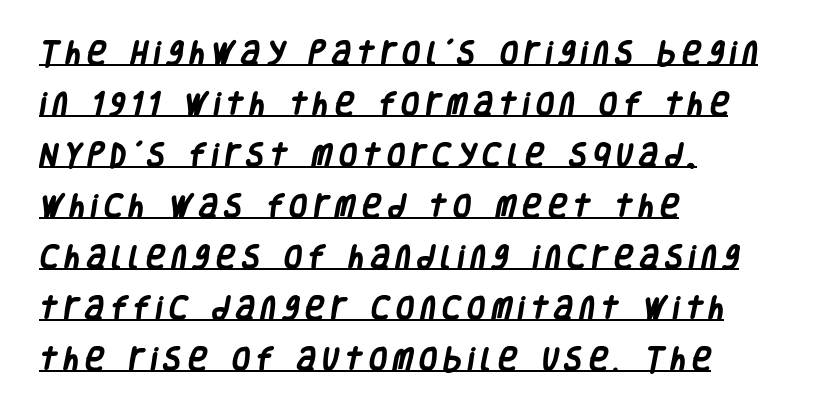
Q: Is the text bold? A: Yes.
Q: Is the text underlined? A: Yes.
Q: How is the paragraph aligned? A: Left-aligned.
Q: Is the spacing between letters normal or unusually wide? A: Unusually wide.
Q: Is the spacing between lines tight, normal or loose? A: Loose.
